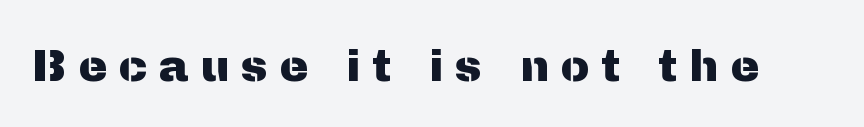
The gaps between neighbouring characters are conspicuously large. The rendering shows plain stroke endings on the letterforms — a sans-serif design. Varying glyph widths throughout — classic text-font behaviour. Posture: straight, roman, zero tilt.
